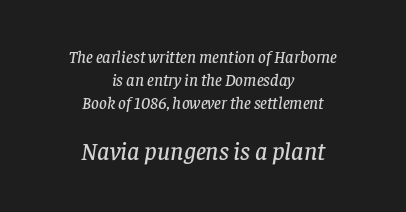
The image shows 25 px text type, italic (leaning right); set centered, normal line spacing (1.34x), normal letter spacing, not underlined; the second (bottom) block is 1.47x larger.
